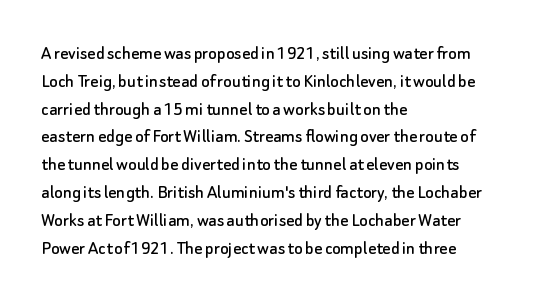
Q: Is the text italic (slanted)? A: No, it is upright.
Q: Is the text underlined? A: No.
Q: How is the paragraph aligned? A: Left-aligned.
Q: Is the spacing between letters normal or unusually wide? A: Normal.
Q: Is the spacing between lines tight, normal or loose? A: Normal.
